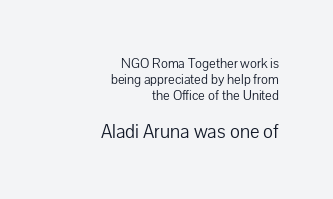
Q: Is the text bold? A: No.
Q: Is the text italic (slanted)? A: No, it is upright.
Q: Is the text underlined? A: No.
Q: How is the paragraph aligned? A: Right-aligned.
Q: Is the spacing between letters normal or unusually wide? A: Normal.
Q: Is the spacing between lines tight, normal or loose? A: Tight.
Q: Which block of text is set in a larger size, the first (top) or the second (bottom)? A: The second (bottom) one.
